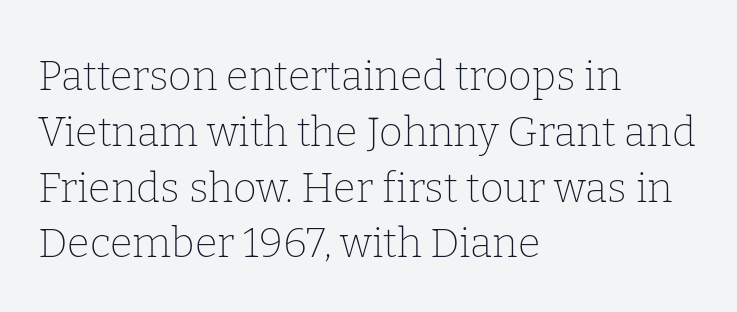
Regarding serifs, this sample has them. Rule under the text: the space is simply empty. The space between consecutive lines is moderate. Is there any slant? The stems are plumb. Observe the ordinary spacing: letters are neighbours, not strangers. Is the block centered? No — it sits flush against the left margin.
